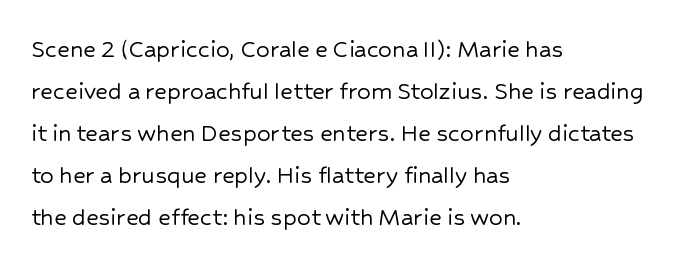
{"italic": "no", "underline": "no", "align": "left", "line_spacing": "normal", "line_spacing_ratio": 1.56, "letter_spacing": "normal", "letter_spacing_em": 0.0, "glyph_px": 27}
